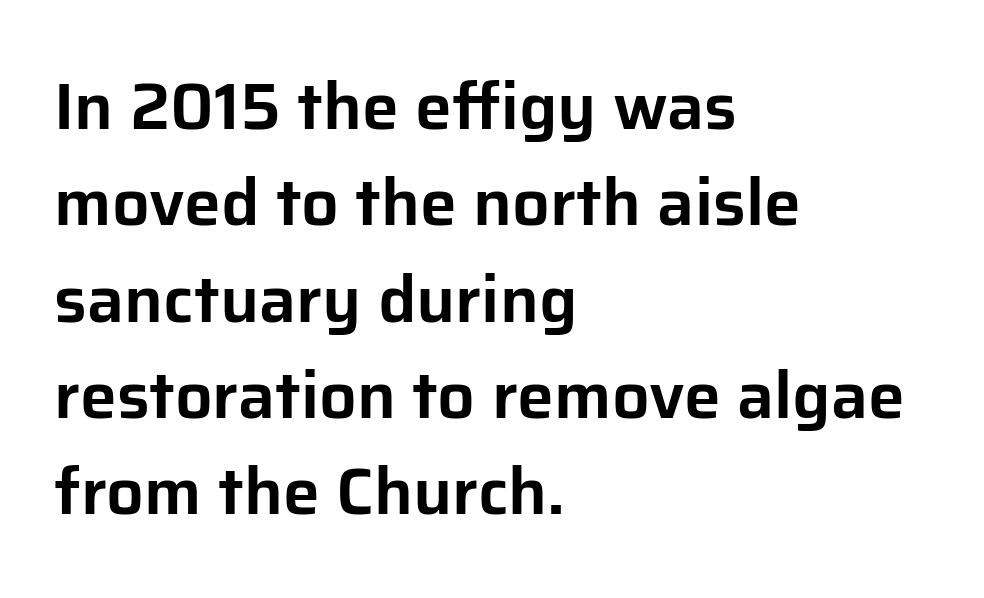
Q: Is the text italic (slanted)? A: No, it is upright.
Q: Is the typeface a serif or a sans-serif typeface? A: Sans-serif.
Q: Is the text underlined? A: No.
Q: How is the paragraph aligned? A: Left-aligned.
Q: Is the spacing between letters normal or unusually wide? A: Normal.
Q: Is the spacing between lines tight, normal or loose? A: Normal.
Q: Width (condensed, normal, or wide)? A: Normal.
Q: Stroke contrast? A: Low.
Q: x-height? A: Medium.
Q: Monospaced? A: No.
